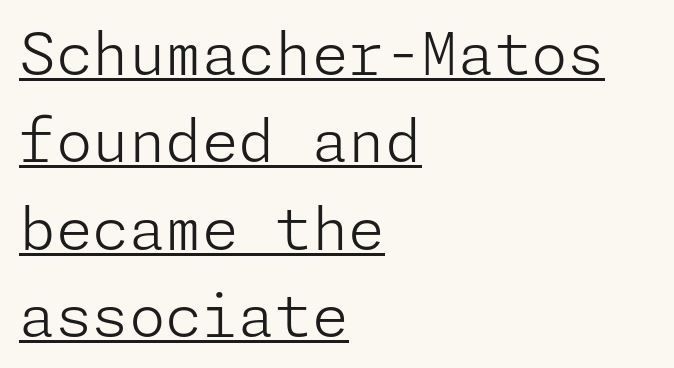
The image shows 59 px light sans-serif type, upright; set left-aligned, normal line spacing (1.48x), normal letter spacing, underlined; low stroke contrast and a medium x-height.
